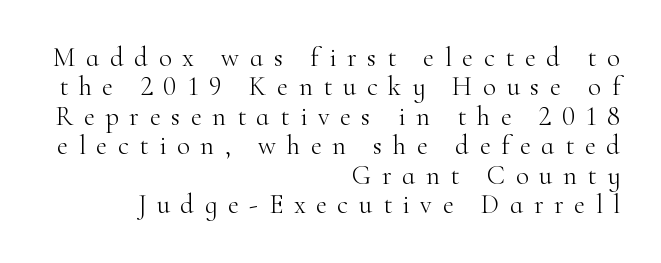
The image shows 27 px text type, upright; set right-aligned, tight line spacing (1.09x), unusually wide letter spacing (+0.39 em), not underlined.
